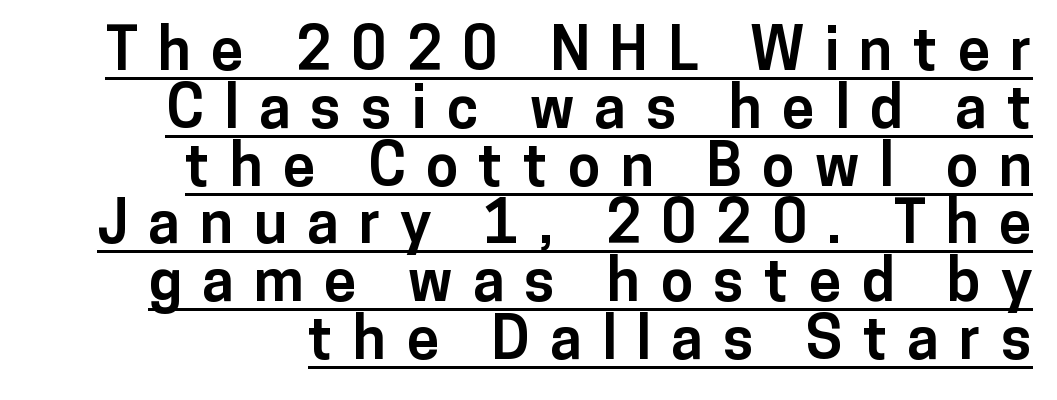
The letters stand straight up with perfectly vertical stems. These lines are rendered in a variable-pitch font. Horizontally, the lines are justified to the trailing edge only. Someone cranked the tracking dial way up on this one.
